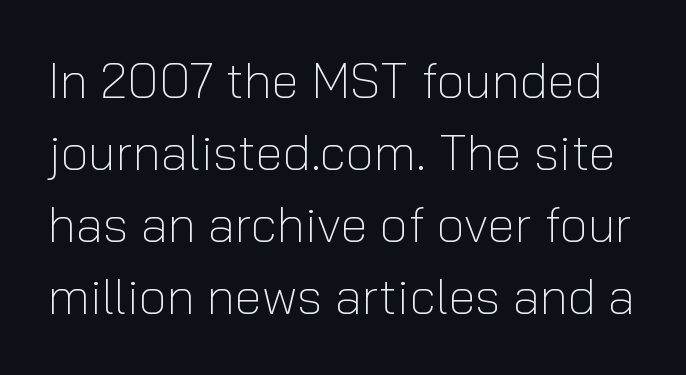
The image shows 50 px light sans-serif type, upright; set normal line spacing (1.44x), normal letter spacing, not underlined; low stroke contrast and a medium x-height.
